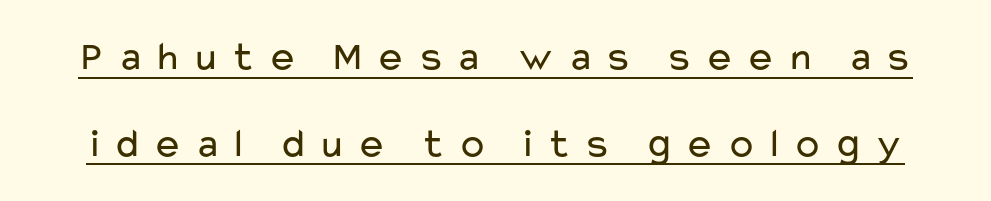
{"serif": "no", "italic": "no", "bold": "no", "weight": "regular", "width": "wide", "stroke_contrast": "low", "x_height": "medium", "monospaced": "no", "underline": "yes", "line_spacing": "loose", "line_spacing_ratio": 2.11, "letter_spacing": "wide", "letter_spacing_em": 0.25, "glyph_px": 41}
